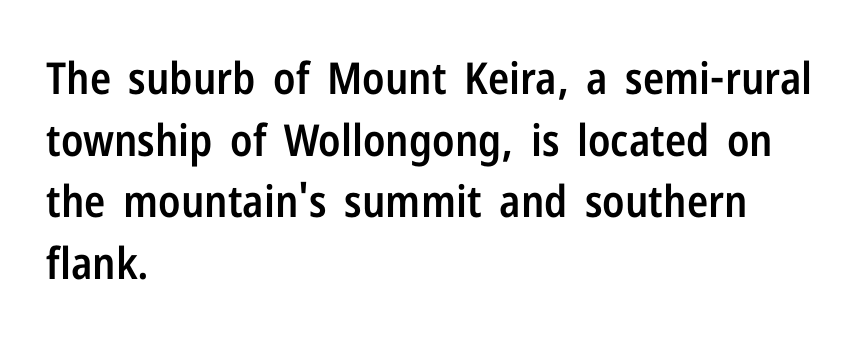
{"serif": "no", "italic": "no", "bold": "semi", "weight": "semibold", "width": "condensed", "stroke_contrast": "low", "x_height": "medium", "monospaced": "no", "underline": "no", "align": "left", "line_spacing": "normal", "line_spacing_ratio": 1.4, "letter_spacing": "normal", "letter_spacing_em": 0.0, "glyph_px": 44}
